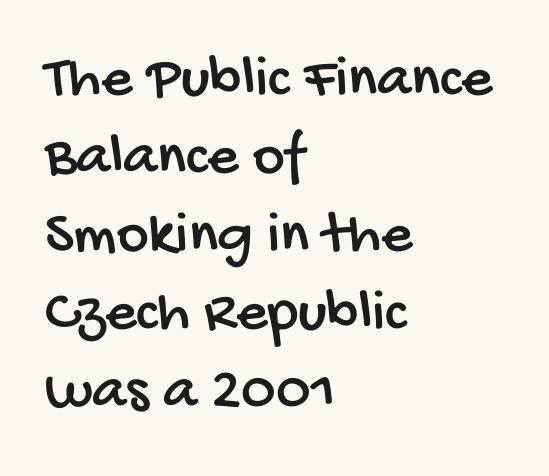
A classic flush-left, rag-right setting is used for this passage. The passage shown stacks its lines at a standard gap. These lines are rendered in a variable-pitch font. A bare baseline throughout the passage.
